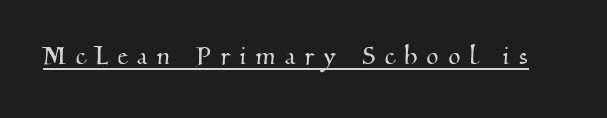
The image shows 31 px serif type; set unusually wide letter spacing (+0.32 em), underlined; medium stroke contrast and a small x-height.
